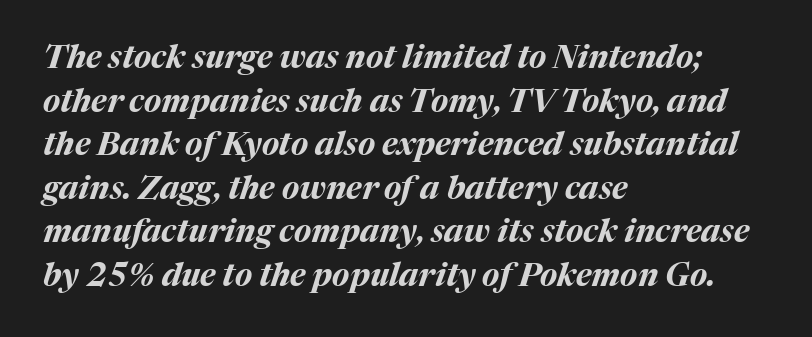
The designer left line spacing at the default. Line starts are locked; line ends wander. How are the letters spaced? Ordinarily, with no added tracking. These words are printed bold, with thick strokes throughout. The glyphs look as if they've been sheared to an angle. Varying glyph widths throughout — classic text-font behaviour.
